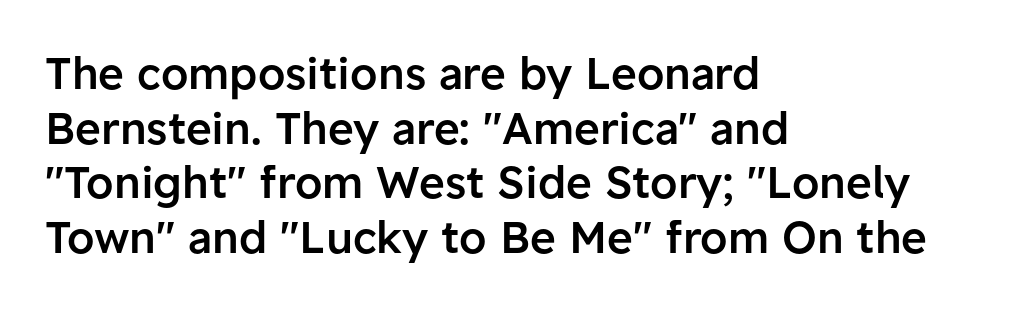
The image shows 44 px semibold sans-serif type, upright; set left-aligned, line spacing 1.24x, normal letter spacing, not underlined; low stroke contrast and a medium x-height.
